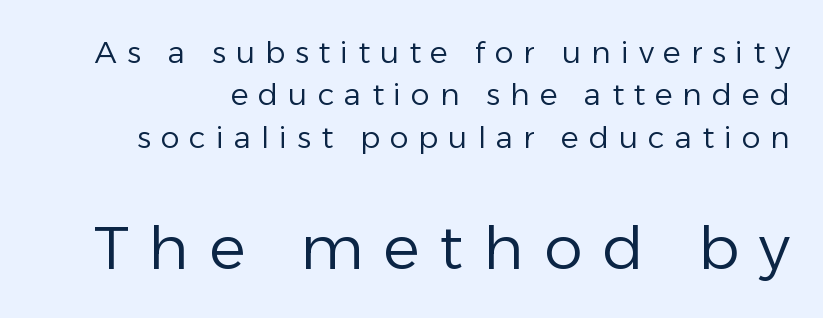
Q: Is the text bold? A: No.
Q: Is the text italic (slanted)? A: No, it is upright.
Q: Is the typeface a serif or a sans-serif typeface? A: Sans-serif.
Q: Is the text underlined? A: No.
Q: Is the spacing between letters normal or unusually wide? A: Unusually wide.
Q: Is the spacing between lines tight, normal or loose? A: Normal.
Q: Which block of text is set in a larger size, the first (top) or the second (bottom)? A: The second (bottom) one.
Q: Width (condensed, normal, or wide)? A: Normal.
Q: Stroke contrast? A: Low.
Q: x-height? A: Medium.
Q: Monospaced? A: No.
